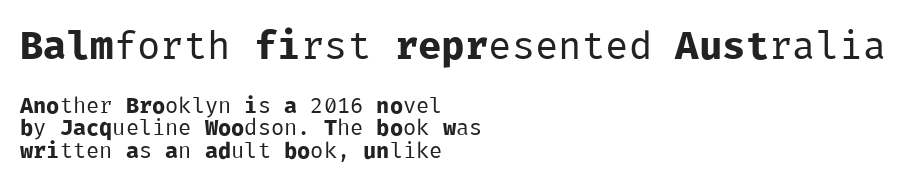
Q: Is the text bold? A: No.
Q: Is the text italic (slanted)? A: No, it is upright.
Q: Is the typeface a serif or a sans-serif typeface? A: Sans-serif.
Q: Is the text underlined? A: No.
Q: How is the paragraph aligned? A: Left-aligned.
Q: Is the spacing between letters normal or unusually wide? A: Normal.
Q: Is the spacing between lines tight, normal or loose? A: Tight.
Q: Which block of text is set in a larger size, the first (top) or the second (bottom)? A: The first (top) one.
Q: Width (condensed, normal, or wide)? A: Normal.
Q: Stroke contrast? A: Low.
Q: x-height? A: Medium.
Q: Monospaced? A: Yes.
